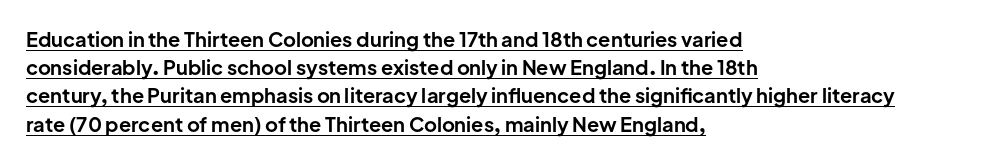
The image shows 20 px bold type, upright; set left-aligned, normal line spacing (1.41x), normal letter spacing, underlined.
